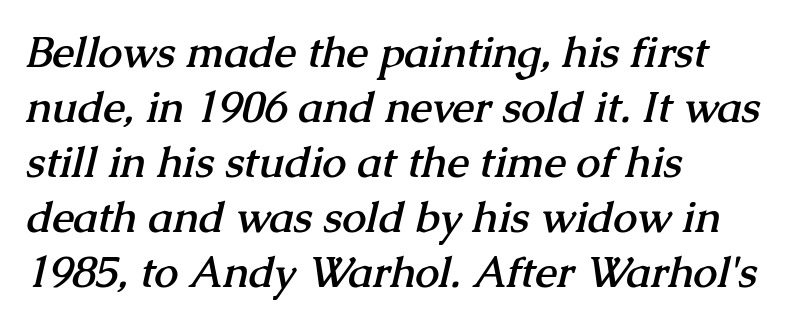
{"serif": "yes", "bold": "yes", "weight": "semibold", "width": "normal", "stroke_contrast": "medium", "x_height": "medium", "monospaced": "no", "underline": "no", "align": "left", "line_spacing": "normal", "line_spacing_ratio": 1.28, "letter_spacing": "normal", "letter_spacing_em": 0.0, "glyph_px": 43}
